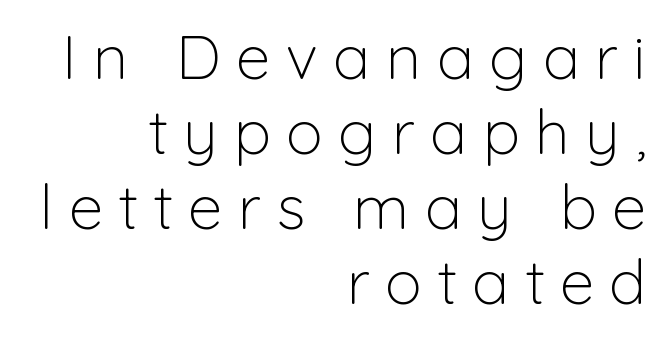
The image shows 62 px light sans-serif type, upright; set right-aligned, line spacing 1.21x, unusually wide letter spacing (+0.25 em), not underlined; low stroke contrast and a medium x-height.
